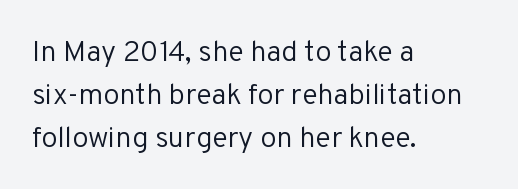
Observe the absence of serifs on each vertical stroke in this sample. Short and long lines alike share a common starting point at left. Think standard paragraph weight, or any step lighter than that. The rendering uses natural spacing where letterforms have individual widths. Glyph-to-glyph distance matches everyday printed text. The lettering stays uniformly vertical, giving the passage a roman look.
